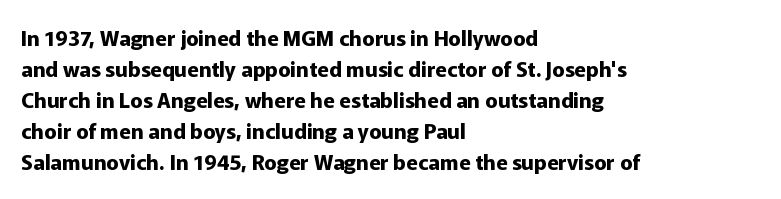
{"italic": "no", "bold": "yes", "underline": "no", "align": "left", "line_spacing": "normal", "line_spacing_ratio": 1.48, "letter_spacing": "normal", "letter_spacing_em": 0.0, "glyph_px": 21}
